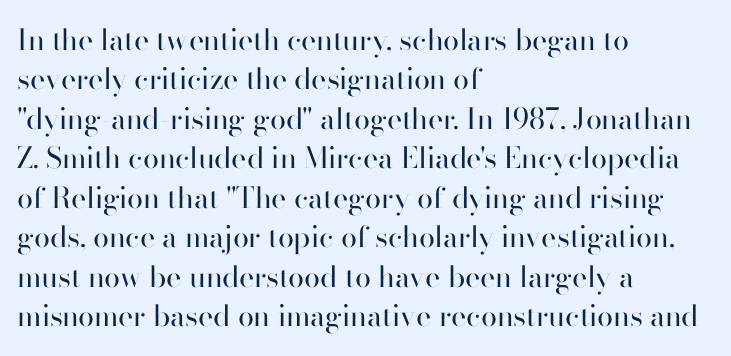
{"serif": "no", "italic": "no", "bold": "no", "weight": "regular", "width": "normal", "stroke_contrast": "high", "x_height": "small", "monospaced": "no", "underline": "no", "align": "left", "line_spacing": "normal", "line_spacing_ratio": 1.36, "letter_spacing": "normal", "letter_spacing_em": 0.0, "glyph_px": 29}
